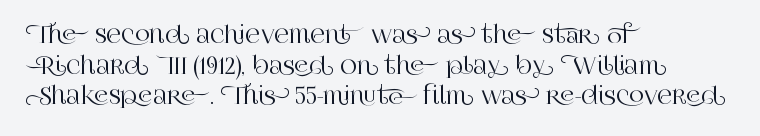
Q: Is the text italic (slanted)? A: No, it is upright.
Q: Is the text underlined? A: No.
Q: How is the paragraph aligned? A: Left-aligned.
Q: Is the spacing between letters normal or unusually wide? A: Normal.
Q: Is the spacing between lines tight, normal or loose? A: Normal.
